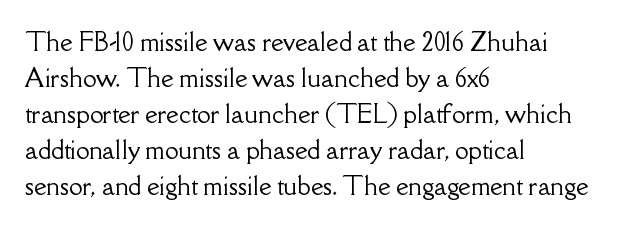
Q: Is the text italic (slanted)? A: No, it is upright.
Q: Is the text underlined? A: No.
Q: How is the paragraph aligned? A: Left-aligned.
Q: Is the spacing between letters normal or unusually wide? A: Normal.
Q: Is the spacing between lines tight, normal or loose? A: Normal.
